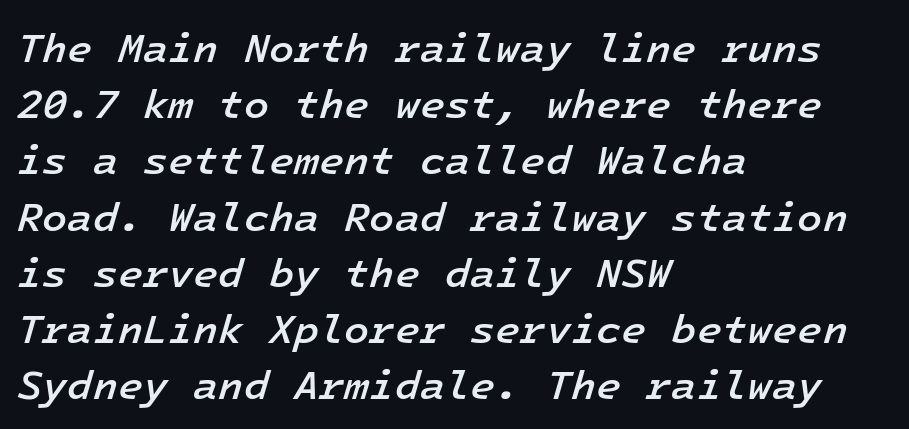
{"italic": "yes", "lean": "right", "slant_degrees": 16, "bold": "semi", "weight": "semibold", "width": "normal", "stroke_contrast": "low", "x_height": "medium", "monospaced": "yes", "underline": "no", "align": "left", "line_spacing": "normal", "line_spacing_ratio": 1.37, "letter_spacing": "normal", "letter_spacing_em": 0.0, "glyph_px": 41}
